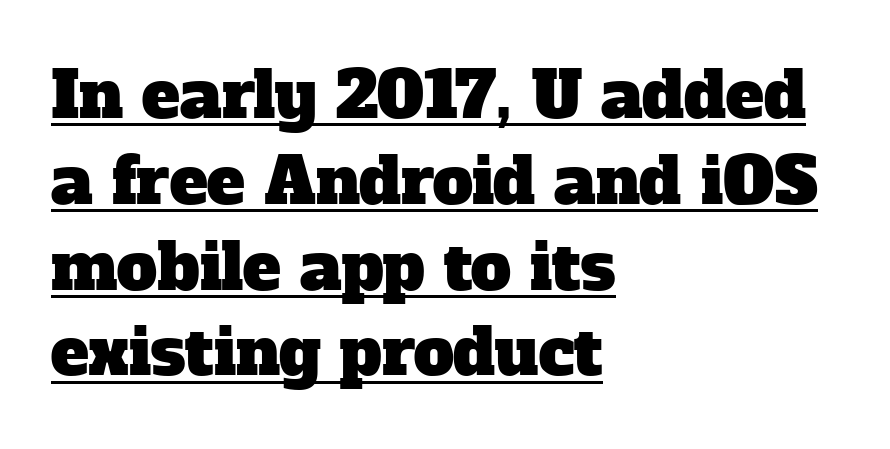
The image shows 64 px serif type; set left-aligned, normal line spacing (1.34x), normal letter spacing, underlined; low stroke contrast and a medium x-height.
